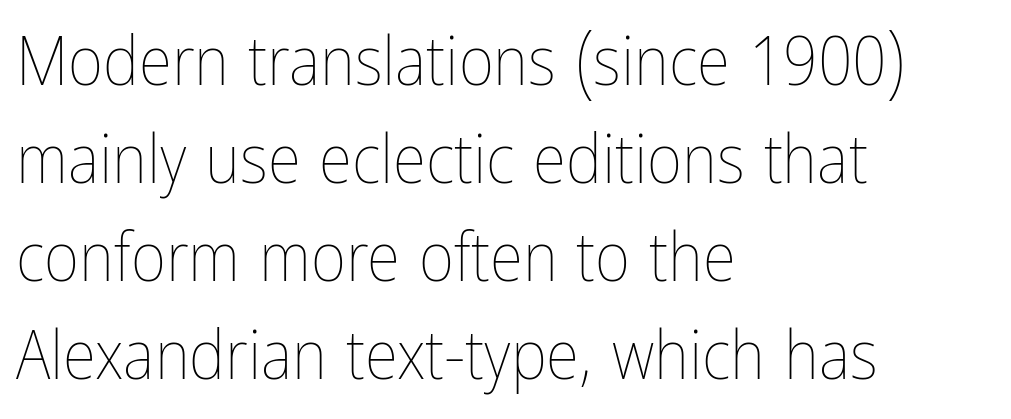
Q: Is the text bold? A: No.
Q: Is the text italic (slanted)? A: No, it is upright.
Q: Is the text underlined? A: No.
Q: How is the paragraph aligned? A: Left-aligned.
Q: Is the spacing between letters normal or unusually wide? A: Normal.
Q: Is the spacing between lines tight, normal or loose? A: Normal.
Q: Width (condensed, normal, or wide)? A: Condensed.
Q: Stroke contrast? A: Low.
Q: x-height? A: Medium.
Q: Monospaced? A: No.
